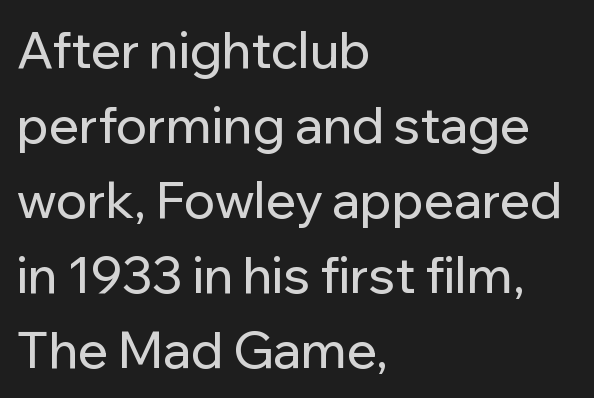
Q: Is the text italic (slanted)? A: No, it is upright.
Q: Is the typeface a serif or a sans-serif typeface? A: Sans-serif.
Q: Is the text underlined? A: No.
Q: How is the paragraph aligned? A: Left-aligned.
Q: Is the spacing between letters normal or unusually wide? A: Normal.
Q: Is the spacing between lines tight, normal or loose? A: Normal.
Q: Width (condensed, normal, or wide)? A: Normal.
Q: Stroke contrast? A: Low.
Q: x-height? A: Medium.
Q: Monospaced? A: No.
